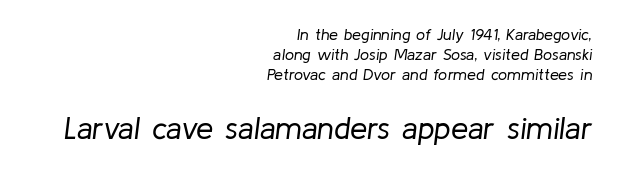
The image shows 31 px regular-weight type, italic (leaning right); set right-aligned, normal line spacing (1.26x), normal letter spacing, not underlined; the second (bottom) block is 1.94x larger; low stroke contrast and a medium x-height.
